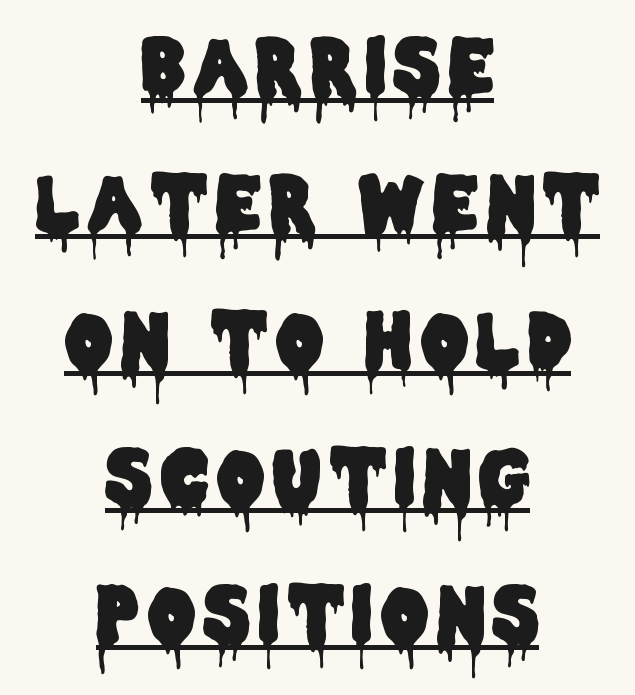
Q: Is the text italic (slanted)? A: No, it is upright.
Q: Is the typeface a serif or a sans-serif typeface? A: Sans-serif.
Q: Is the text underlined? A: Yes.
Q: How is the paragraph aligned? A: Centered.
Q: Width (condensed, normal, or wide)? A: Condensed.
Q: Stroke contrast? A: Low.
Q: x-height? A: Large.
Q: Monospaced? A: No.
